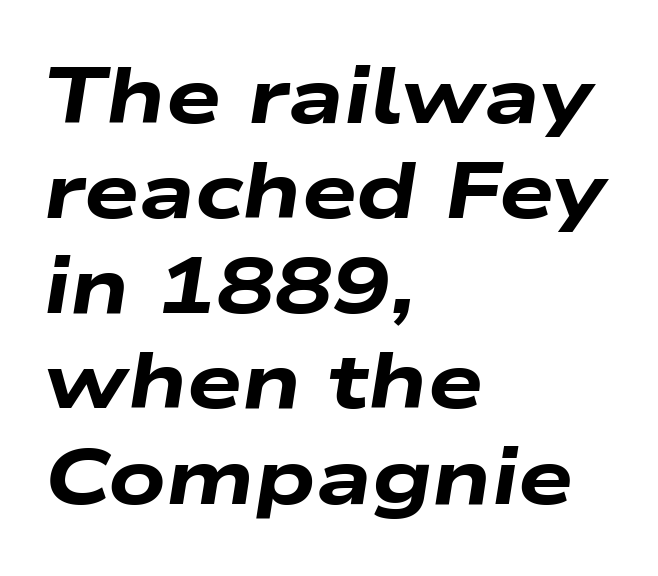
The lines in this sample share a left origin and differ only in where they stop. The horizontal fit of the characters is conventional and even. The zone under the glyphs is completely vacant. The glyphs look as if they've been sheared to an angle. Note the varied advance widths — an 'i' is clearly narrower than an 'm'.
